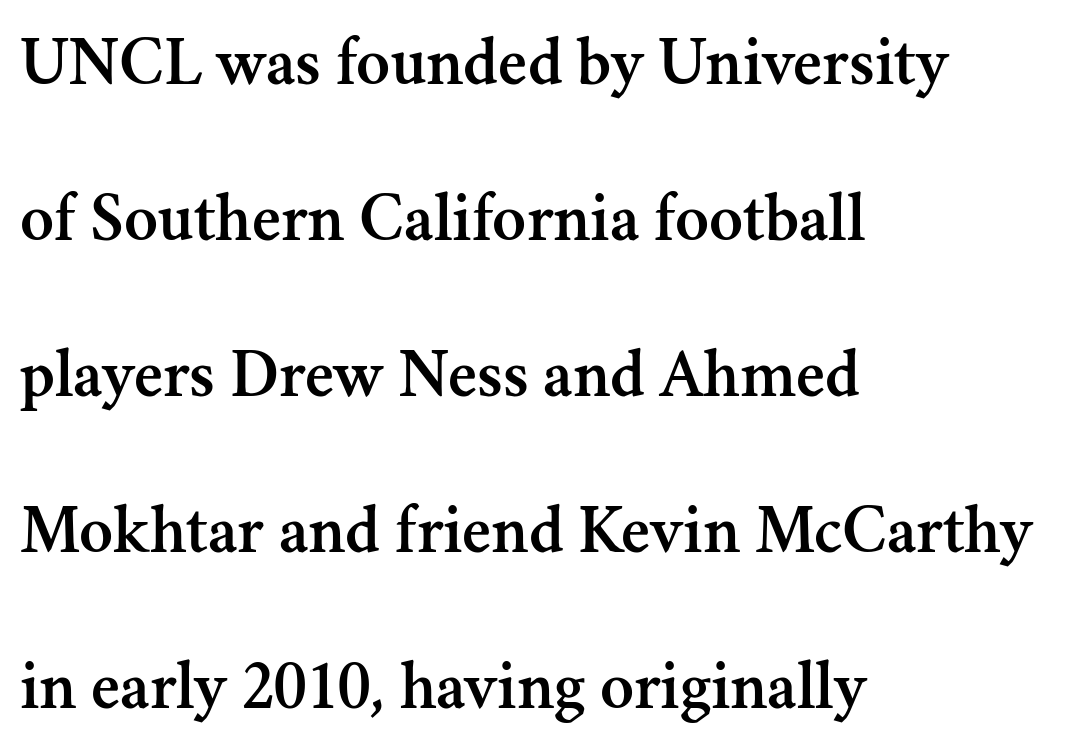
The space beneath each line is pristine and unruled. Posture: vertical. The typeface chosen for these lines features serifs. These lines stack with their left ends in a neat column.
